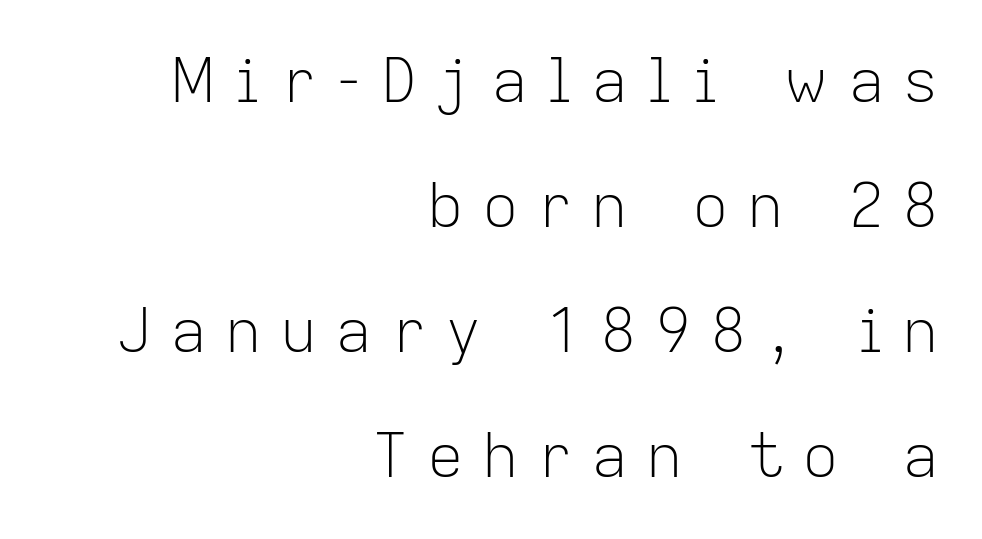
{"serif": "no", "italic": "no", "bold": "no", "weight": "light", "width": "normal", "stroke_contrast": "low", "x_height": "medium", "monospaced": "no", "underline": "no", "align": "right", "line_spacing": "loose", "line_spacing_ratio": 2.05, "letter_spacing": "wide", "letter_spacing_em": 0.3, "glyph_px": 61}
